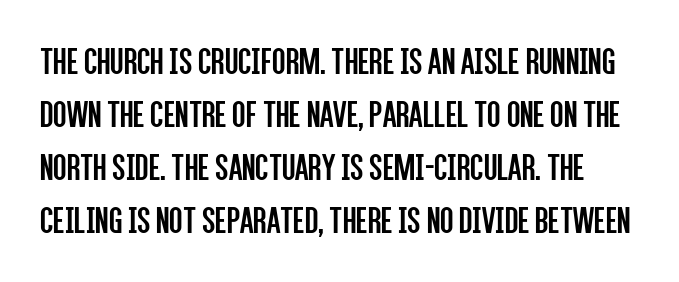
You can tell it's not italic because the verticals are truly vertical. The words here are not underlined. The type family on display is of the sans-serif kind. Successive baselines arrive at the customary interval.
